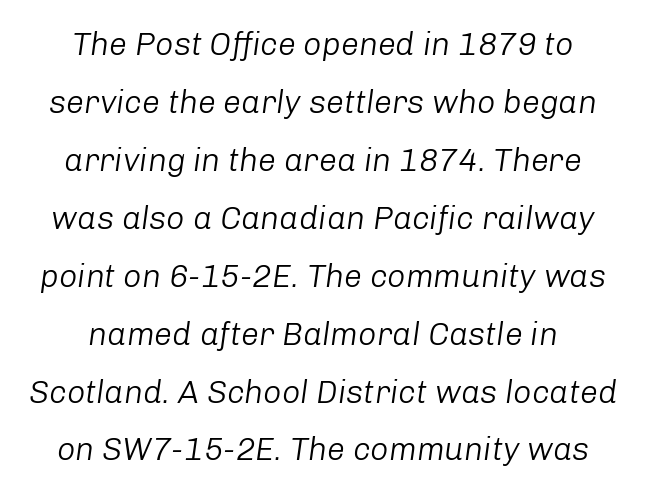
The image shows 32 px light type, italic (leaning right); set centered, line spacing 1.81x, normal letter spacing, not underlined; low stroke contrast and a medium x-height.
